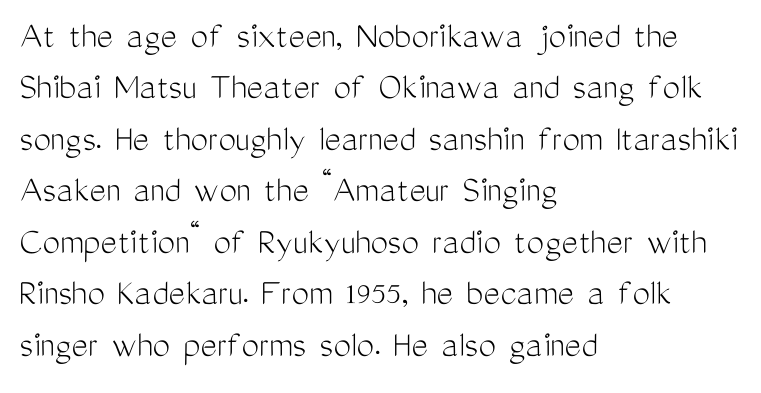
Q: Is the text bold? A: No.
Q: Is the text italic (slanted)? A: No, it is upright.
Q: Is the typeface a serif or a sans-serif typeface? A: Sans-serif.
Q: Is the text underlined? A: No.
Q: How is the paragraph aligned? A: Left-aligned.
Q: Is the spacing between letters normal or unusually wide? A: Normal.
Q: Is the spacing between lines tight, normal or loose? A: Normal.
Q: Width (condensed, normal, or wide)? A: Condensed.
Q: Stroke contrast? A: Medium.
Q: x-height? A: Medium.
Q: Monospaced? A: No.
